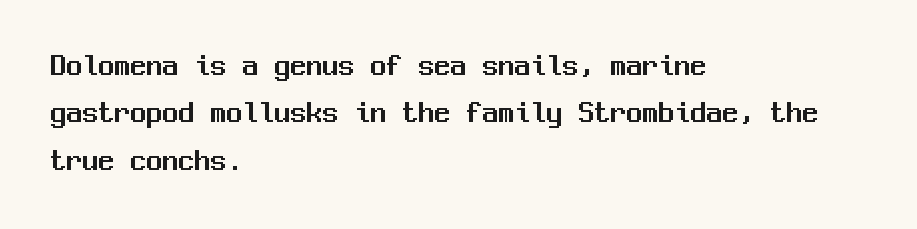
{"serif": "no", "italic": "no", "width": "normal", "stroke_contrast": "medium", "x_height": "medium", "monospaced": "yes", "underline": "no", "align": "left", "line_spacing": "normal", "line_spacing_ratio": 1.48, "letter_spacing": "normal", "letter_spacing_em": 0.0, "glyph_px": 32}
